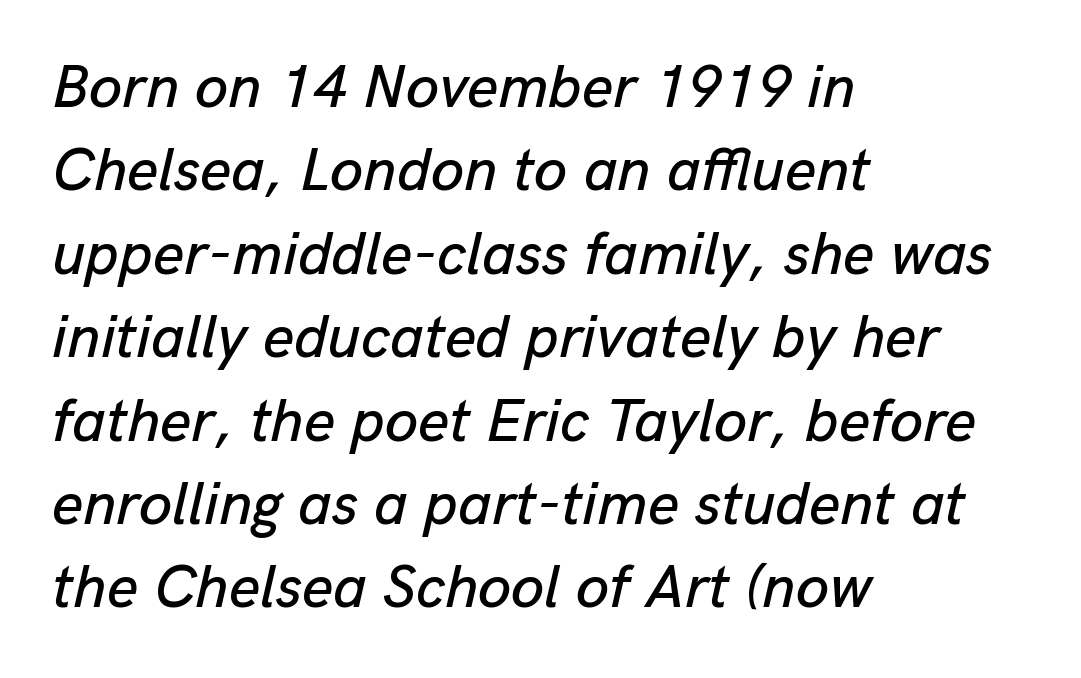
The ragged edge is on the right, which tells us the setting is flush left. Short note: letters normally spaced. The passage shown leans; its letterforms are oblique. Honestly, there is no underline to notice here at all.
